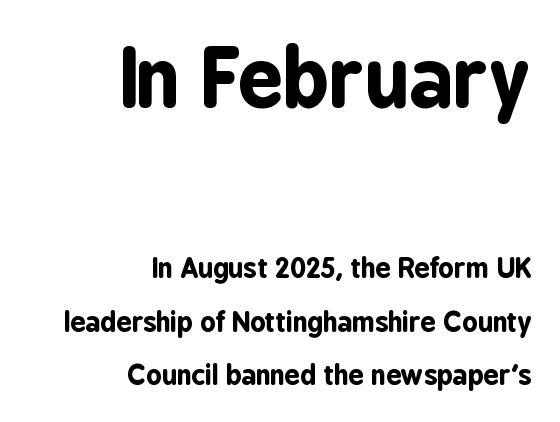
Q: Is the text bold? A: Yes.
Q: Is the text italic (slanted)? A: No, it is upright.
Q: Is the typeface a serif or a sans-serif typeface? A: Sans-serif.
Q: Is the text underlined? A: No.
Q: How is the paragraph aligned? A: Right-aligned.
Q: Is the spacing between letters normal or unusually wide? A: Normal.
Q: Is the spacing between lines tight, normal or loose? A: Loose.
Q: Which block of text is set in a larger size, the first (top) or the second (bottom)? A: The first (top) one.
Q: Width (condensed, normal, or wide)? A: Condensed.
Q: Stroke contrast? A: Low.
Q: x-height? A: Medium.
Q: Monospaced? A: No.
